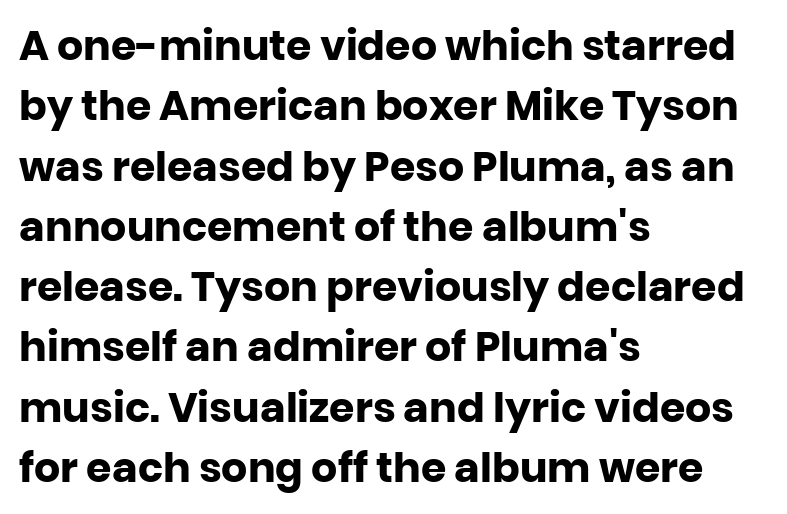
The image shows 41 px heavy sans-serif type, upright; set left-aligned, normal line spacing (1.47x), normal letter spacing, not underlined; low stroke contrast and a large x-height.
